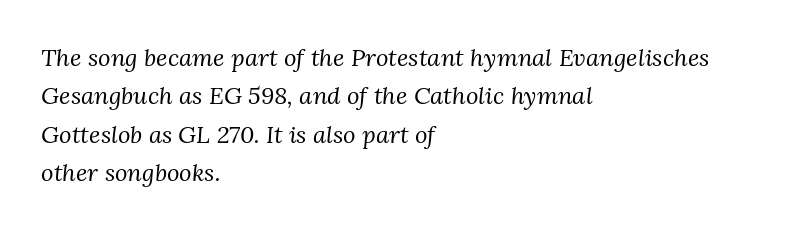
Slant detected: the letters are inclined. Letters rest on an invisible, unmarked baseline. If you measured baseline to baseline, you'd find a middling distance. The font sits on the lighter half of the weight spectrum, regular included. Alignment: flush left.
